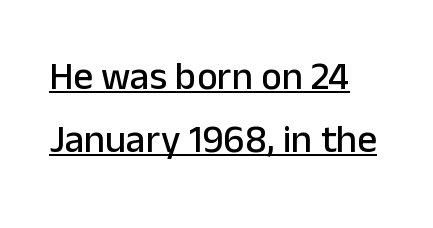
If you measured baseline to baseline, you'd find a middling distance. Quick note: underline on. Are there feet on the stems? There aren't — it's a sans. The line texture is even and compact thanks to regular tracking. This sample uses an upright cut, with every glyph sitting square on the baseline. These lines stack with their left ends in a neat column.
